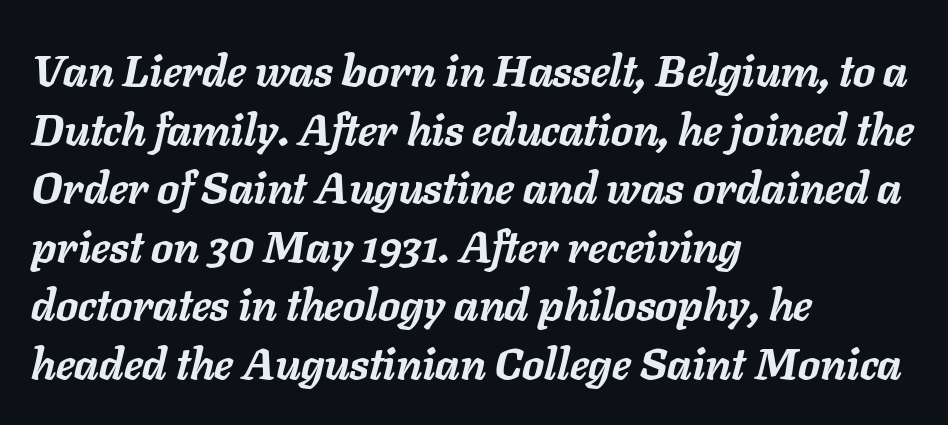
{"italic": "yes", "lean": "right", "slant_degrees": 11, "bold": "yes", "weight": "semibold", "width": "normal", "stroke_contrast": "low", "x_height": "medium", "monospaced": "no", "underline": "no", "align": "left", "line_spacing": "normal", "line_spacing_ratio": 1.33, "letter_spacing": "normal", "letter_spacing_em": 0.0, "glyph_px": 44}
